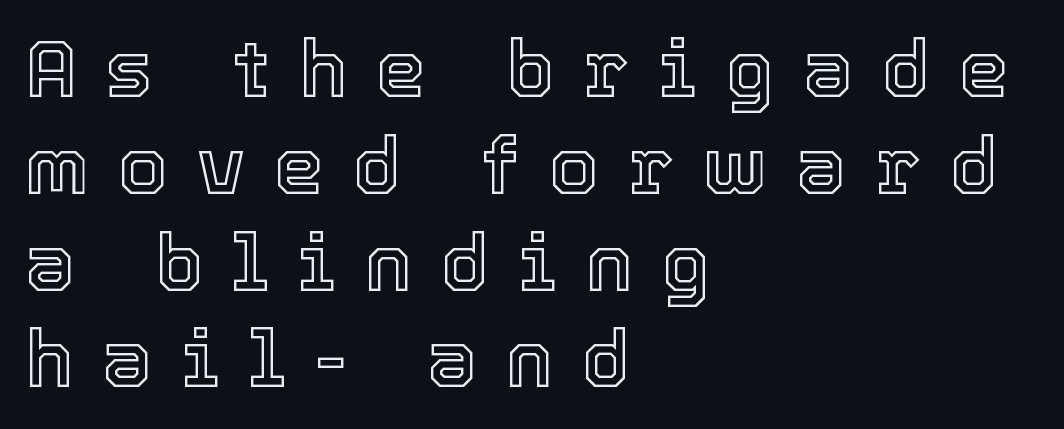
{"italic": "no", "width": "normal", "x_height": "medium", "monospaced": "no", "underline": "no", "align": "left", "line_spacing_ratio": 1.21, "letter_spacing": "wide", "letter_spacing_em": 0.36, "glyph_px": 80}
